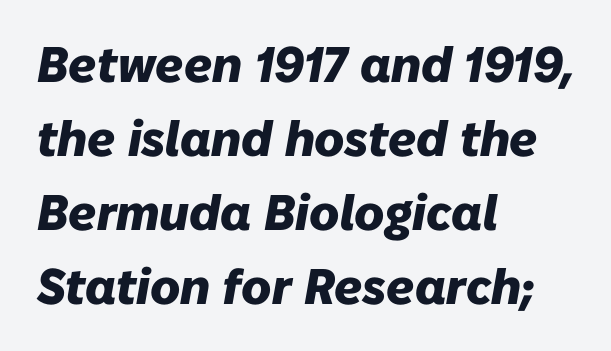
Words appear dense and cohesive because spacing is normal. Vertically, the passage feels balanced, rows spaced as you'd expect. Looks like regular typesetting: each glyph gets only the width it needs. Style check: oblique.
